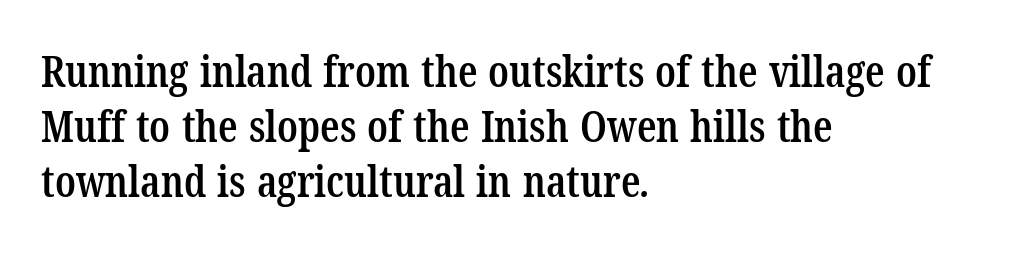
Q: Is the text bold? A: Semi-bold.
Q: Is the typeface a serif or a sans-serif typeface? A: Serif.
Q: Is the text underlined? A: No.
Q: How is the paragraph aligned? A: Left-aligned.
Q: Is the spacing between letters normal or unusually wide? A: Normal.
Q: Is the spacing between lines tight, normal or loose? A: Normal.
Q: Width (condensed, normal, or wide)? A: Condensed.
Q: Stroke contrast? A: Low.
Q: x-height? A: Medium.
Q: Monospaced? A: No.
